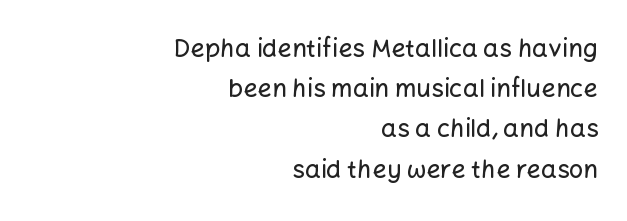
{"italic": "no", "underline": "no", "align": "right", "line_spacing": "normal", "line_spacing_ratio": 1.61, "letter_spacing": "normal", "letter_spacing_em": 0.0, "glyph_px": 25}
